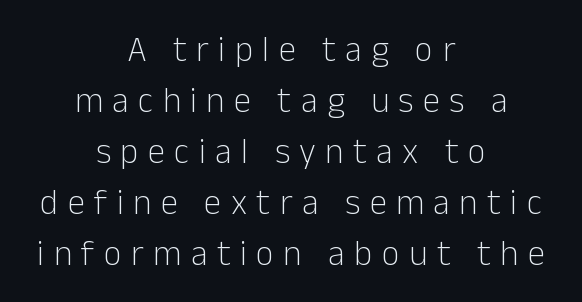
Q: Is the text bold? A: No.
Q: Is the text italic (slanted)? A: No, it is upright.
Q: Is the typeface a serif or a sans-serif typeface? A: Sans-serif.
Q: Is the text underlined? A: No.
Q: How is the paragraph aligned? A: Centered.
Q: Is the spacing between letters normal or unusually wide? A: Unusually wide.
Q: Is the spacing between lines tight, normal or loose? A: Normal.
Q: Width (condensed, normal, or wide)? A: Normal.
Q: Stroke contrast? A: Low.
Q: x-height? A: Medium.
Q: Monospaced? A: No.
